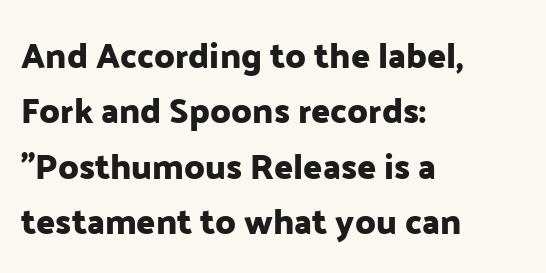
The image shows 35 px sans-serif type, upright; set left-aligned, normal line spacing (1.58x), normal letter spacing, not underlined; low stroke contrast and a medium x-height.
